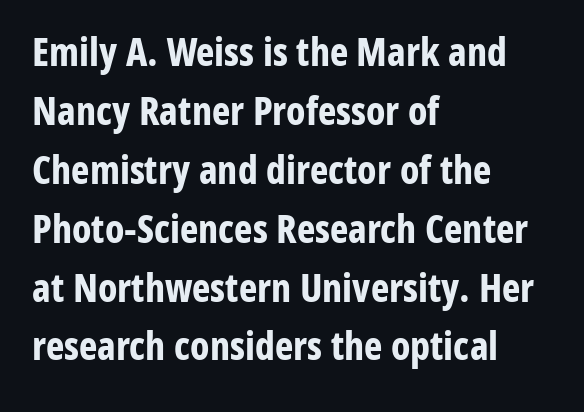
Q: Is the text bold? A: Yes.
Q: Is the text italic (slanted)? A: No, it is upright.
Q: Is the typeface a serif or a sans-serif typeface? A: Sans-serif.
Q: Is the text underlined? A: No.
Q: How is the paragraph aligned? A: Left-aligned.
Q: Is the spacing between letters normal or unusually wide? A: Normal.
Q: Is the spacing between lines tight, normal or loose? A: Normal.
Q: Width (condensed, normal, or wide)? A: Condensed.
Q: Stroke contrast? A: Low.
Q: x-height? A: Medium.
Q: Monospaced? A: No.
